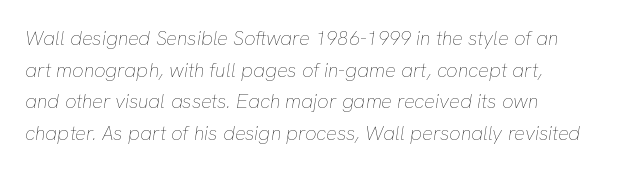
{"italic": "yes", "lean": "right", "slant_degrees": 8, "bold": "no", "underline": "no", "align": "left", "line_spacing": "normal", "line_spacing_ratio": 1.58, "letter_spacing": "normal", "letter_spacing_em": 0.0, "glyph_px": 20}
